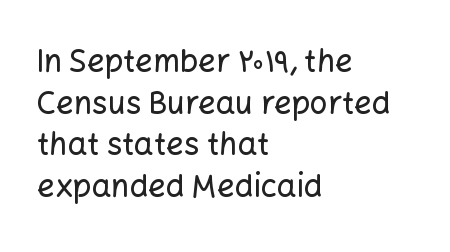
The lines are quadded left. In terms of posture, this sample is upright. No feet cap the strokes, marking this as sans-serif type. Each new line begins a customary step beneath the previous one.
